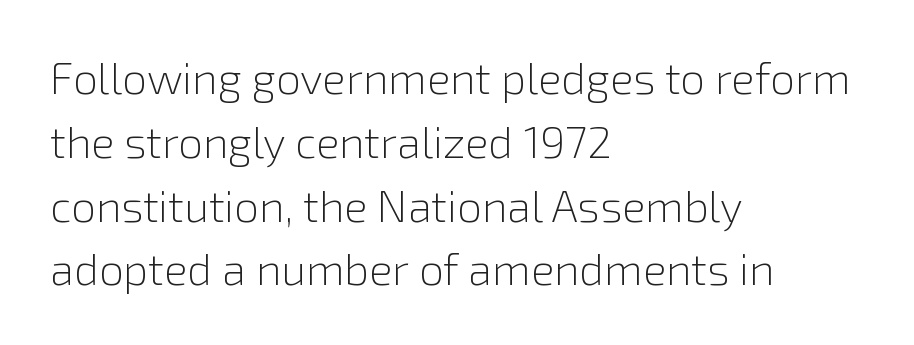
The image shows 44 px light sans-serif type, upright; set left-aligned, normal line spacing (1.45x), normal letter spacing, not underlined; low stroke contrast and a medium x-height.
